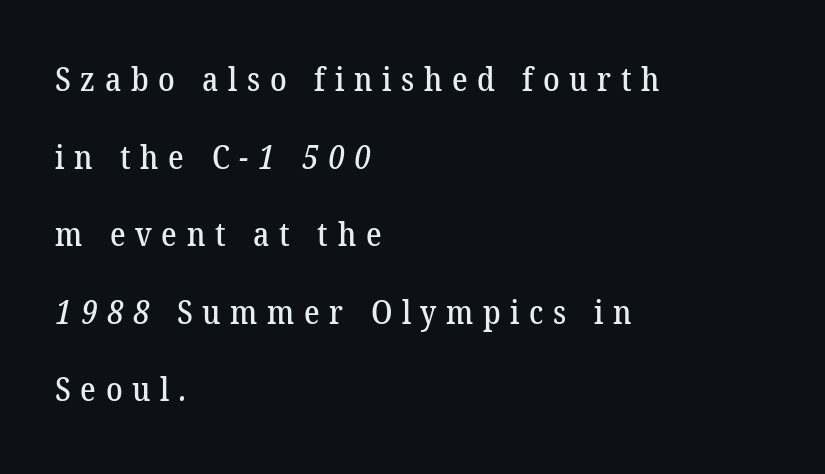
The image shows 33 px serif type; set left-aligned, loose line spacing (2.35x), unusually wide letter spacing (+0.29 em), not underlined; low stroke contrast and a medium x-height.
